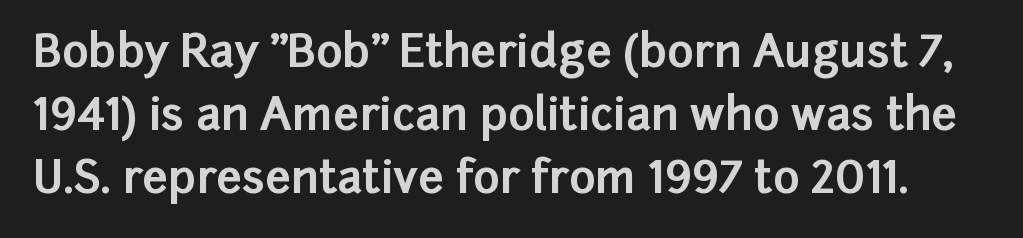
Look at the stroke-to-counter ratio: heavy, a bold. Underline: absent. Does the type have serifs? No, each stem ends abruptly. Default kerning and tracking; the words read as compact shapes.
